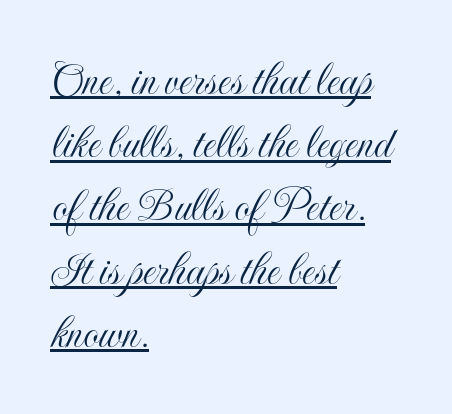
The face used here is proportionally spaced, like ordinary book or web type. The sample's only ornament is a line tracing under the words. Is the block centered? No — it sits flush against the left margin. Notice how descenders clear the ascenders below comfortably — that's standard leading.
